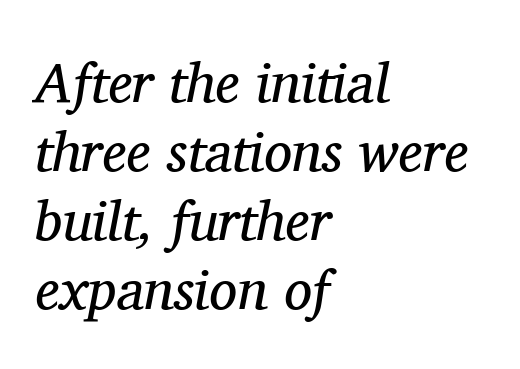
Q: Is the text bold? A: No.
Q: Is the text italic (slanted)? A: Yes, it leans right by about 11 degrees.
Q: Is the typeface a serif or a sans-serif typeface? A: Serif.
Q: Is the text underlined? A: No.
Q: How is the paragraph aligned? A: Left-aligned.
Q: Is the spacing between letters normal or unusually wide? A: Normal.
Q: Width (condensed, normal, or wide)? A: Normal.
Q: Stroke contrast? A: Medium.
Q: x-height? A: Medium.
Q: Monospaced? A: No.
